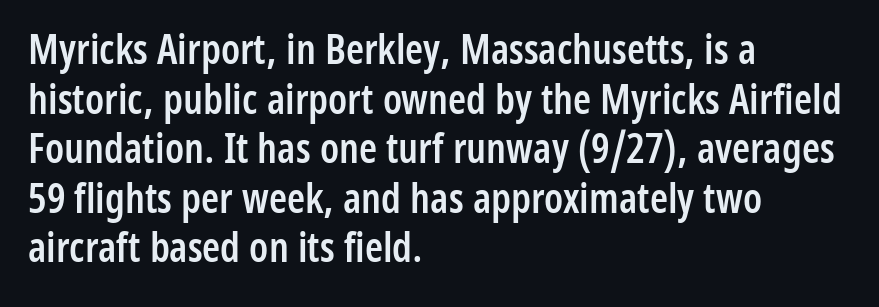
The image shows 41 px semibold, condensed sans-serif type, upright; set left-aligned, line spacing 1.21x, normal letter spacing, not underlined; low stroke contrast and a medium x-height.
